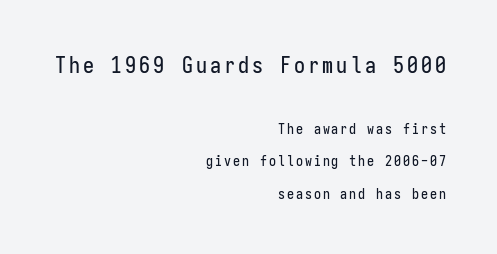
The image shows 22 px text type, upright; set right-aligned, loose line spacing (2.32x), not underlined; the first (top) block is 1.57x larger.
